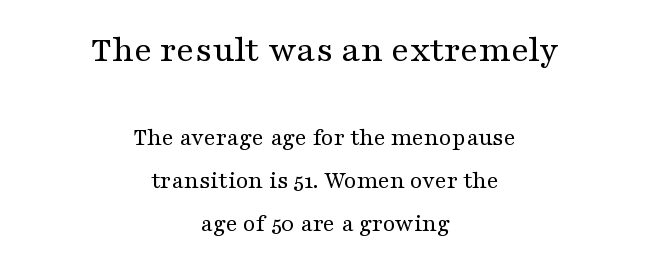
Q: Is the text bold? A: No.
Q: Is the text italic (slanted)? A: No, it is upright.
Q: Is the typeface a serif or a sans-serif typeface? A: Serif.
Q: Is the text underlined? A: No.
Q: How is the paragraph aligned? A: Centered.
Q: Is the spacing between letters normal or unusually wide? A: Normal.
Q: Which block of text is set in a larger size, the first (top) or the second (bottom)? A: The first (top) one.
Q: Width (condensed, normal, or wide)? A: Wide.
Q: Stroke contrast? A: Medium.
Q: x-height? A: Medium.
Q: Monospaced? A: No.
